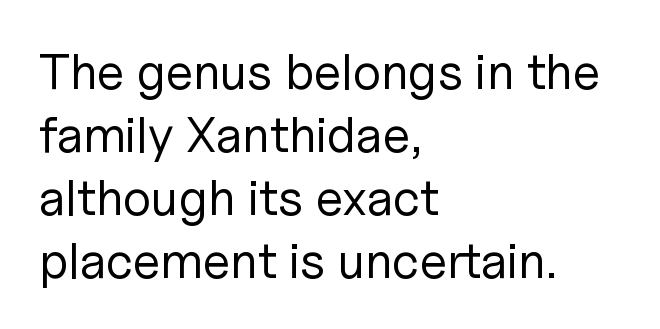
Q: Is the text bold? A: No.
Q: Is the text italic (slanted)? A: No, it is upright.
Q: Is the typeface a serif or a sans-serif typeface? A: Sans-serif.
Q: Is the text underlined? A: No.
Q: How is the paragraph aligned? A: Left-aligned.
Q: Is the spacing between letters normal or unusually wide? A: Normal.
Q: Is the spacing between lines tight, normal or loose? A: Normal.
Q: Width (condensed, normal, or wide)? A: Normal.
Q: Stroke contrast? A: Low.
Q: x-height? A: Medium.
Q: Monospaced? A: No.
